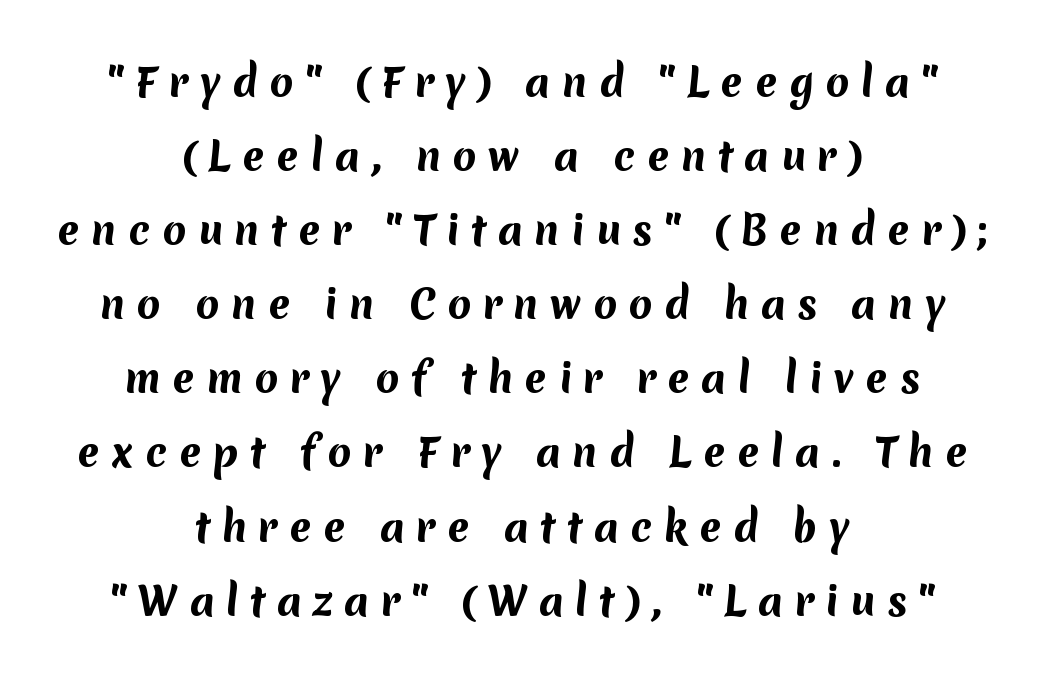
Q: Is the text bold? A: Yes.
Q: Is the typeface a serif or a sans-serif typeface? A: Sans-serif.
Q: Is the text underlined? A: No.
Q: How is the paragraph aligned? A: Centered.
Q: Is the spacing between letters normal or unusually wide? A: Unusually wide.
Q: Is the spacing between lines tight, normal or loose? A: Loose.
Q: Width (condensed, normal, or wide)? A: Normal.
Q: Stroke contrast? A: Medium.
Q: x-height? A: Medium.
Q: Monospaced? A: No.
